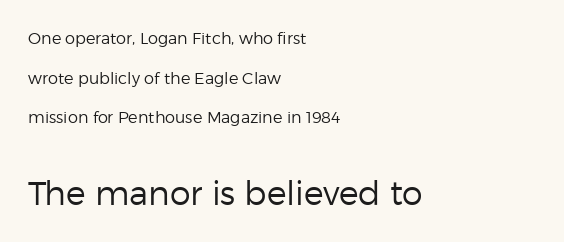
The image shows 33 px regular-weight sans-serif type, upright; set left-aligned, loose line spacing (2.48x), normal letter spacing, not underlined; the second (bottom) block is 2.06x larger; low stroke contrast and a medium x-height.
